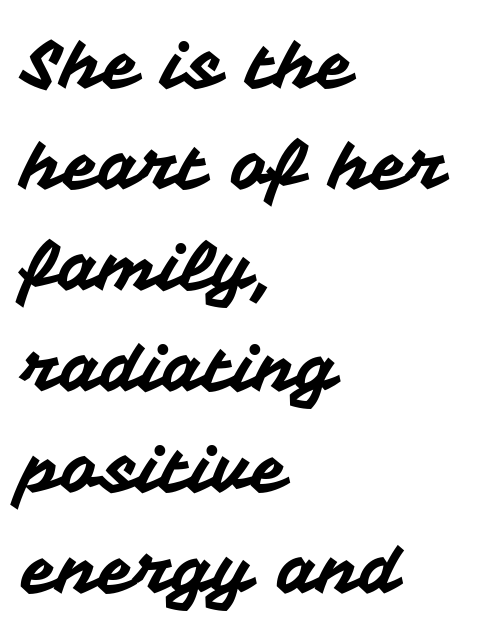
Notice how the passage keeps a crisp vertical edge on the left only. The baseline area is clear. Each word holds together tightly as a unit, with standard inter-letter gaps. Check where the strokes stop: nothing finishes them off — pure sans. Proportional: the letters do not fall into vertical columns. The block of text has a typical density, with ordinary space between rows.
